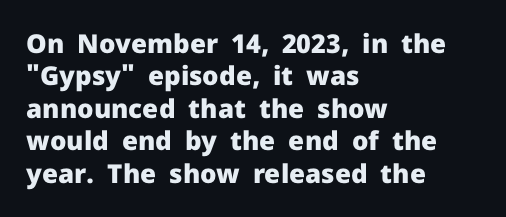
The image shows 26 px bold type, upright; set left-aligned, normal line spacing (1.25x), normal letter spacing, not underlined.
